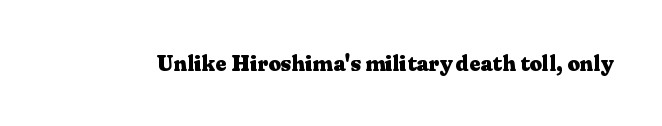
The image shows 22 px bold type, upright; set normal letter spacing, not underlined.
